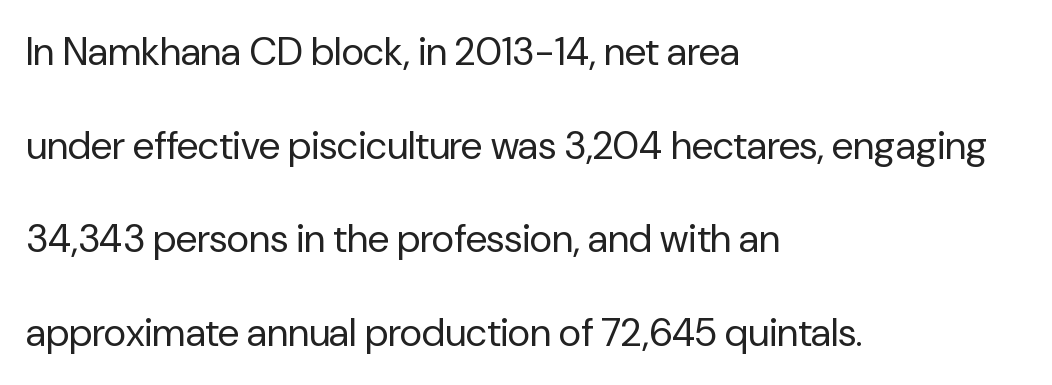
What's the leading like? Stretched, with rows far apart. Stems here are at most as thick as an everyday book face. Each letter keeps its own natural width here, so spacing adapts to shape. One-word summary of the alignment: left. Descender tails drop into unmarked territory.
